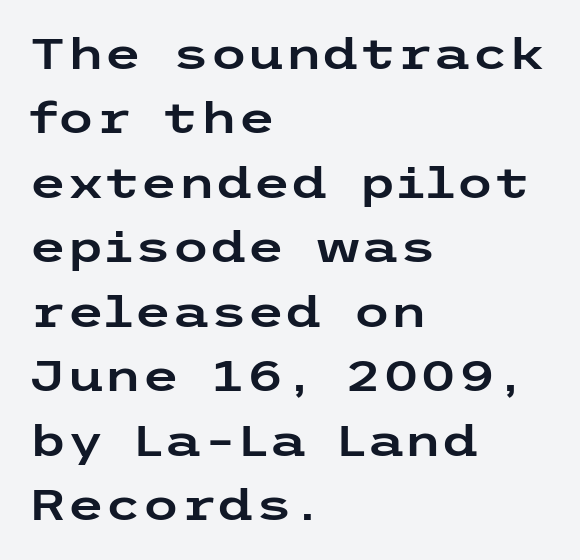
{"serif": "no", "italic": "no", "width": "wide", "stroke_contrast": "low", "x_height": "medium", "underline": "no", "align": "left", "line_spacing": "normal", "line_spacing_ratio": 1.5, "letter_spacing": "normal", "letter_spacing_em": 0.0, "glyph_px": 43}
